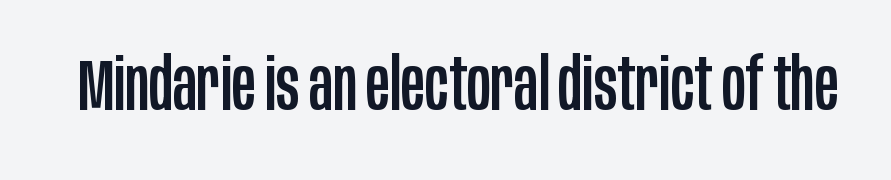
Q: Is the text italic (slanted)? A: No, it is upright.
Q: Is the typeface a serif or a sans-serif typeface? A: Sans-serif.
Q: Is the text underlined? A: No.
Q: Is the spacing between letters normal or unusually wide? A: Normal.
Q: Width (condensed, normal, or wide)? A: Condensed.
Q: Stroke contrast? A: Low.
Q: x-height? A: Large.
Q: Monospaced? A: No.
